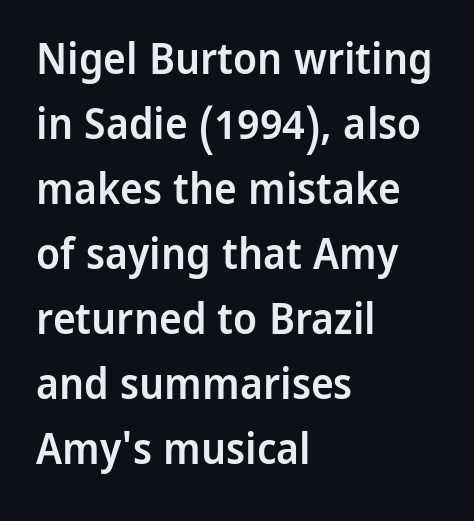
{"serif": "no", "italic": "no", "bold": "semi", "weight": "semibold", "width": "normal", "stroke_contrast": "low", "x_height": "medium", "monospaced": "no", "underline": "no", "align": "left", "line_spacing": "normal", "line_spacing_ratio": 1.51, "letter_spacing": "normal", "letter_spacing_em": 0.0, "glyph_px": 43}
